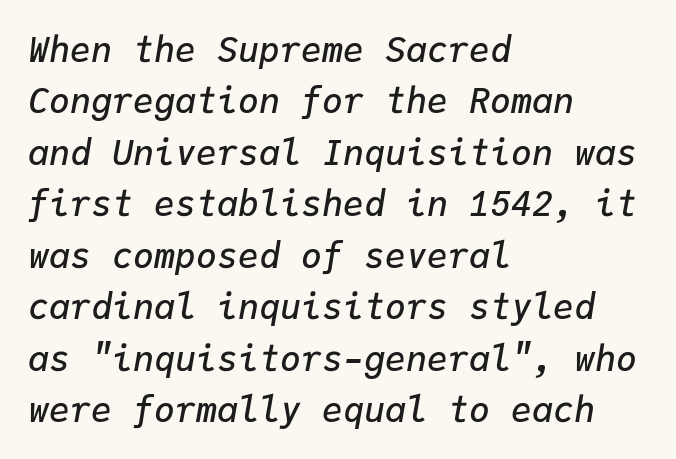
Q: Is the text bold? A: Semi-bold.
Q: Is the text italic (slanted)? A: Yes, it leans right by about 9 degrees.
Q: Is the text underlined? A: No.
Q: How is the paragraph aligned? A: Left-aligned.
Q: Is the spacing between letters normal or unusually wide? A: Normal.
Q: Is the spacing between lines tight, normal or loose? A: Normal.
Q: Width (condensed, normal, or wide)? A: Normal.
Q: Stroke contrast? A: Low.
Q: x-height? A: Medium.
Q: Monospaced? A: Yes.
